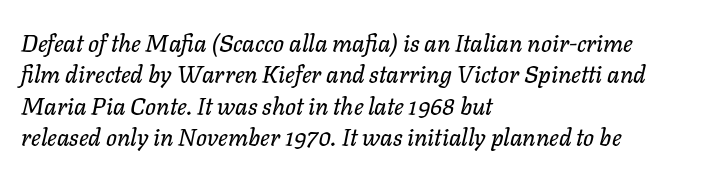
Q: Is the text italic (slanted)? A: Yes, it leans right by about 11 degrees.
Q: Is the text underlined? A: No.
Q: How is the paragraph aligned? A: Left-aligned.
Q: Is the spacing between letters normal or unusually wide? A: Normal.
Q: Is the spacing between lines tight, normal or loose? A: Normal.
